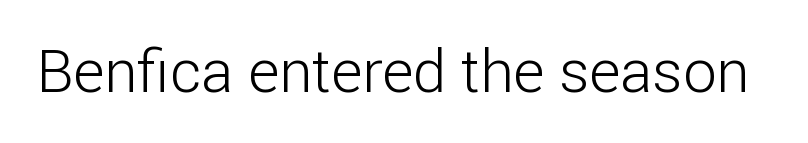
Q: Is the text bold? A: No.
Q: Is the text italic (slanted)? A: No, it is upright.
Q: Is the typeface a serif or a sans-serif typeface? A: Sans-serif.
Q: Is the text underlined? A: No.
Q: Is the spacing between letters normal or unusually wide? A: Normal.
Q: Width (condensed, normal, or wide)? A: Normal.
Q: Stroke contrast? A: Low.
Q: x-height? A: Medium.
Q: Monospaced? A: No.
